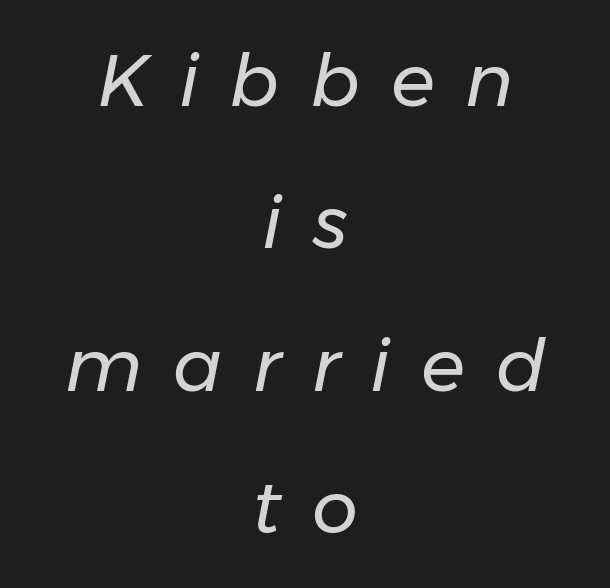
Q: Is the text bold? A: No.
Q: Is the text italic (slanted)? A: Yes, it leans right by about 11 degrees.
Q: Is the text underlined? A: No.
Q: How is the paragraph aligned? A: Centered.
Q: Is the spacing between letters normal or unusually wide? A: Unusually wide.
Q: Is the spacing between lines tight, normal or loose? A: Loose.
Q: Width (condensed, normal, or wide)? A: Normal.
Q: Stroke contrast? A: Low.
Q: x-height? A: Medium.
Q: Monospaced? A: No.
